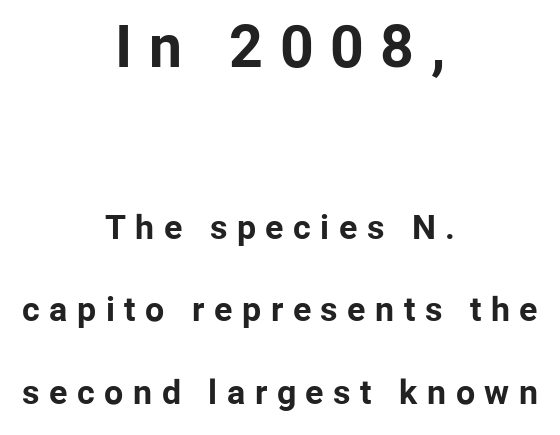
Q: Is the text bold? A: Yes.
Q: Is the text italic (slanted)? A: No, it is upright.
Q: Is the typeface a serif or a sans-serif typeface? A: Sans-serif.
Q: Is the text underlined? A: No.
Q: How is the paragraph aligned? A: Centered.
Q: Is the spacing between letters normal or unusually wide? A: Unusually wide.
Q: Is the spacing between lines tight, normal or loose? A: Loose.
Q: Which block of text is set in a larger size, the first (top) or the second (bottom)? A: The first (top) one.
Q: Width (condensed, normal, or wide)? A: Normal.
Q: Stroke contrast? A: Low.
Q: x-height? A: Medium.
Q: Monospaced? A: No.
